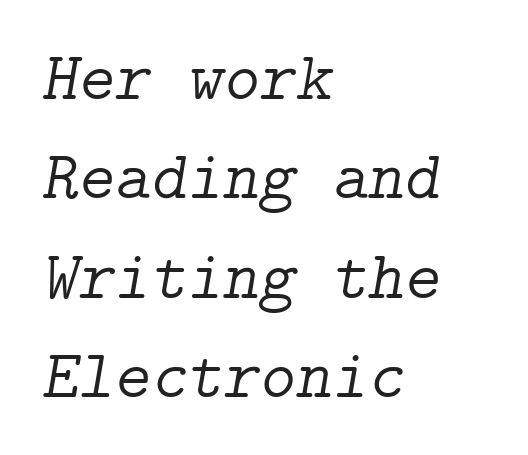
{"serif": "yes", "italic": "yes", "lean": "right", "slant_degrees": 9, "bold": "no", "weight": "light", "width": "normal", "stroke_contrast": "low", "x_height": "medium", "underline": "no", "align": "left", "line_spacing": "normal", "line_spacing_ratio": 1.44, "letter_spacing": "normal", "letter_spacing_em": 0.0, "glyph_px": 69}
